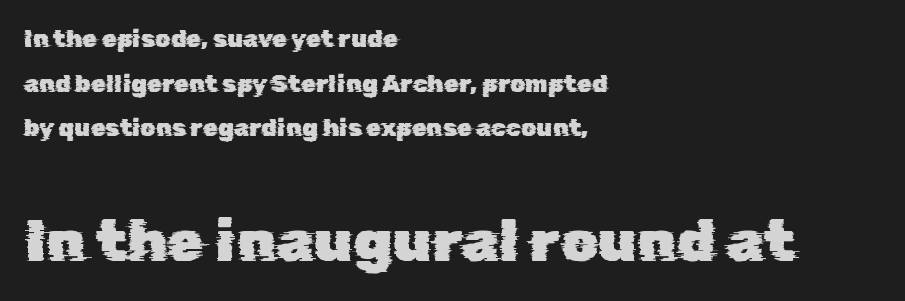
Think of a printed novel: that variable character pitch is what you see here. Where is the straight margin? On the left. Typographically, this falls in the sans-serif category. Does the bottom block carry the larger type? Yes, it does. Type without underlining. Nobody touched the tracking dial on this one.
